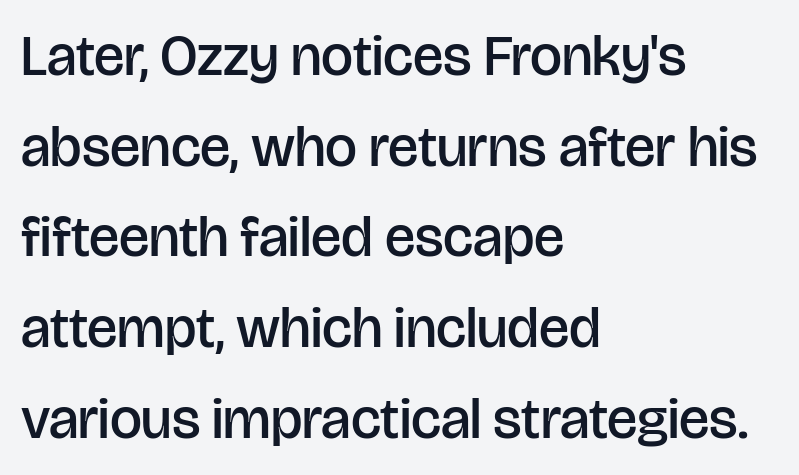
The image shows 57 px semibold sans-serif type, upright; set left-aligned, normal line spacing (1.59x), normal letter spacing, not underlined; low stroke contrast and a large x-height.
